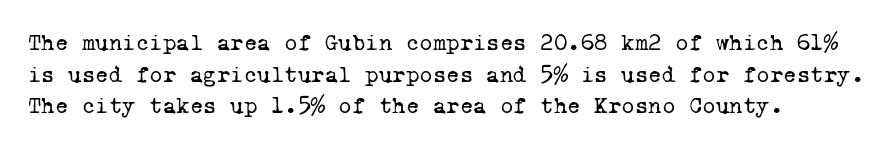
{"bold": "no", "underline": "no", "line_spacing": "normal", "line_spacing_ratio": 1.37, "letter_spacing": "normal", "letter_spacing_em": 0.0, "glyph_px": 23}
